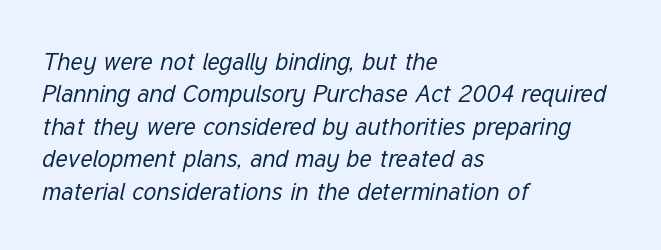
{"italic": "yes", "lean": "right", "slant_degrees": 12, "bold": "no", "underline": "no", "align": "left", "line_spacing": "normal", "line_spacing_ratio": 1.3, "letter_spacing": "normal", "letter_spacing_em": 0.0, "glyph_px": 25}
